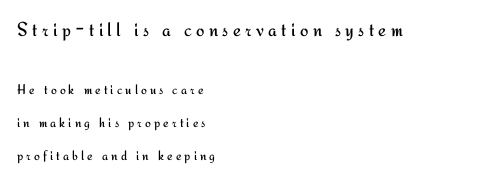
The image shows 20 px text type, upright; set left-aligned, loose line spacing (2.35x), unusually wide letter spacing (+0.22 em), not underlined; the first (top) block is 1.43x larger.
